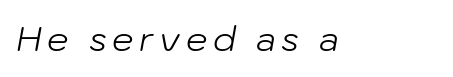
The image shows 34 px light type, italic (leaning right); set not underlined; low stroke contrast and a medium x-height.
